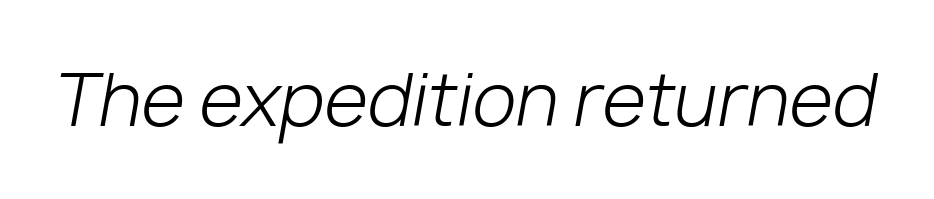
The image shows 71 px light type, italic (leaning right); set normal letter spacing, not underlined; low stroke contrast and a medium x-height.
